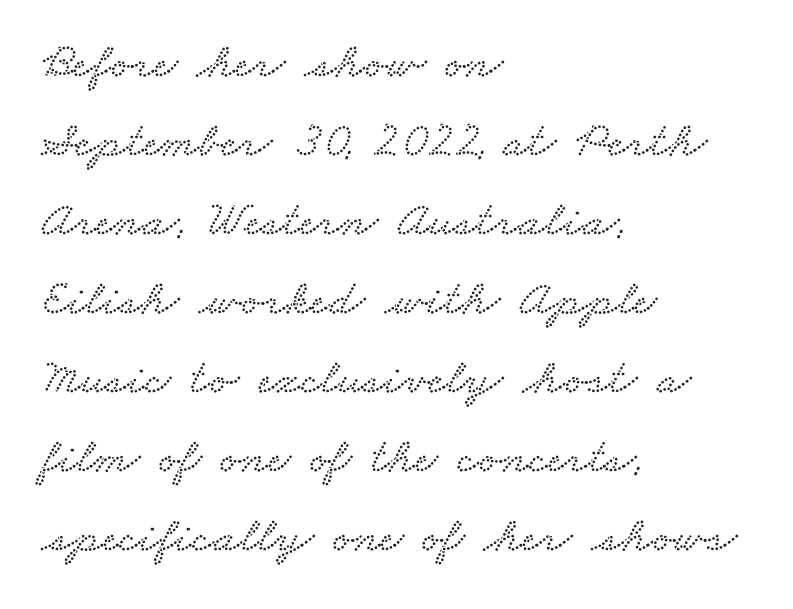
Q: Is the typeface a serif or a sans-serif typeface? A: Serif.
Q: Is the text underlined? A: No.
Q: How is the paragraph aligned? A: Left-aligned.
Q: Is the spacing between letters normal or unusually wide? A: Normal.
Q: Is the spacing between lines tight, normal or loose? A: Normal.
Q: Width (condensed, normal, or wide)? A: Wide.
Q: Stroke contrast? A: Low.
Q: x-height? A: Small.
Q: Monospaced? A: No.
